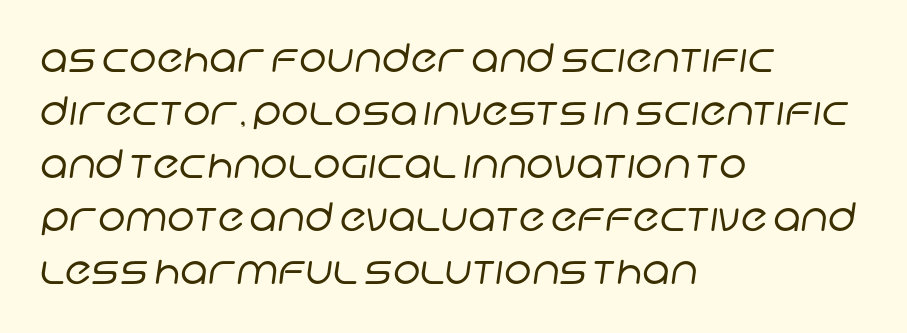
The image shows 39 px regular-weight sans-serif type; set left-aligned, normal line spacing (1.36x), normal letter spacing, not underlined; low stroke contrast and a large x-height.
